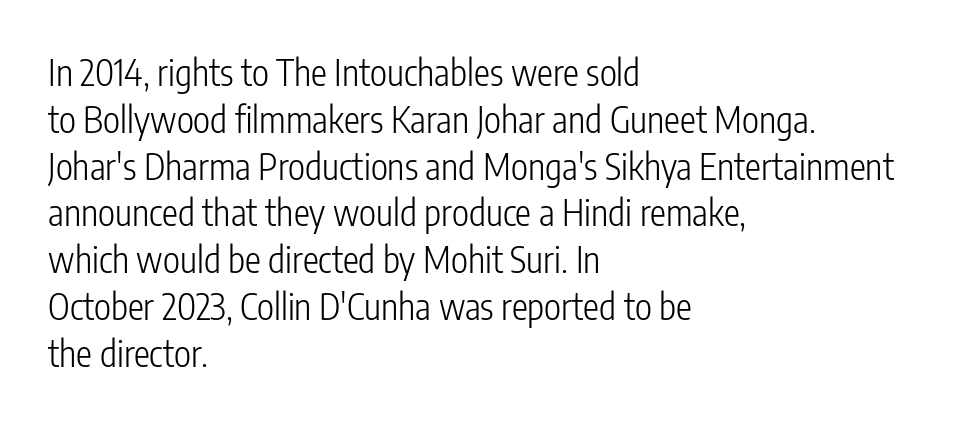
The image shows 36 px light, condensed sans-serif type, upright; set left-aligned, normal line spacing (1.3x), normal letter spacing, not underlined; low stroke contrast and a medium x-height.
